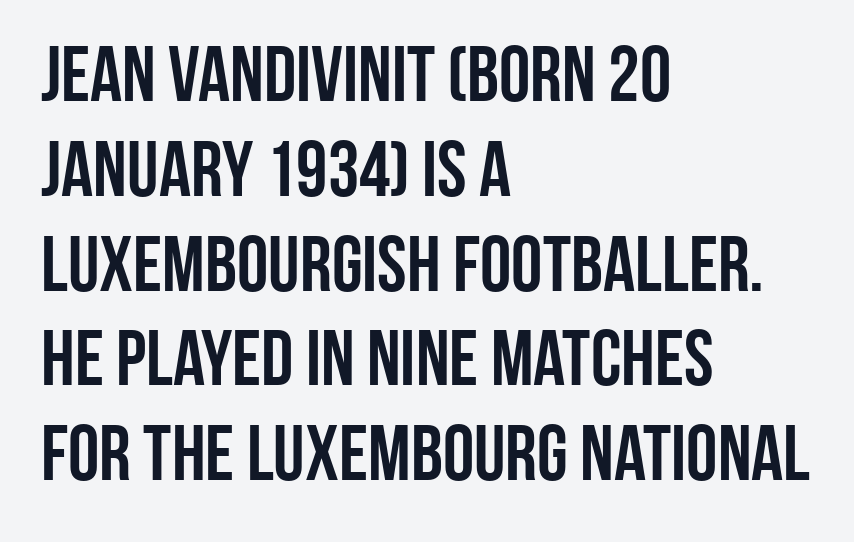
Every row of glyphs begins at an identical x-position on the left. Typographically, this falls in the sans-serif category. Looks like regular typesetting: each glyph gets only the width it needs. If you drew a line through each stem, it would be perfectly vertical. The zone under the glyphs is completely vacant.
